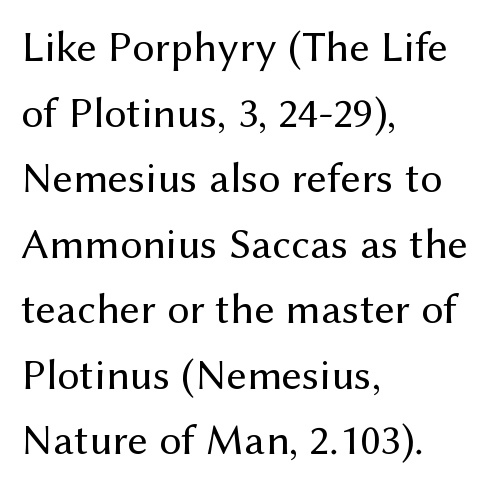
Q: Is the text bold? A: No.
Q: Is the text italic (slanted)? A: No, it is upright.
Q: Is the typeface a serif or a sans-serif typeface? A: Sans-serif.
Q: Is the text underlined? A: No.
Q: How is the paragraph aligned? A: Left-aligned.
Q: Is the spacing between letters normal or unusually wide? A: Normal.
Q: Is the spacing between lines tight, normal or loose? A: Normal.
Q: Width (condensed, normal, or wide)? A: Normal.
Q: Stroke contrast? A: Medium.
Q: x-height? A: Medium.
Q: Monospaced? A: No.
